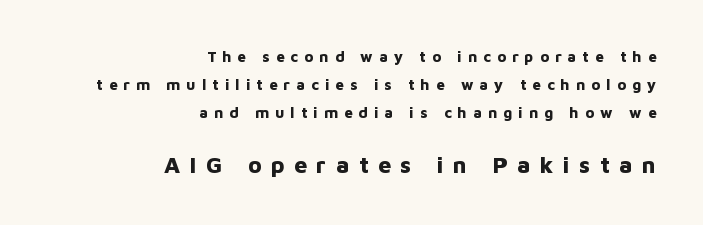
{"italic": "no", "bold": "yes", "underline": "no", "align": "right", "line_spacing_ratio": 1.88, "letter_spacing": "wide", "letter_spacing_em": 0.41, "larger_block": "second", "size_ratio": 1.53, "glyph_px": 23}
